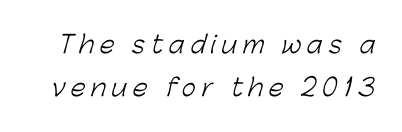
The rendering inserts visible extra space after every character. Think standard paragraph weight, or any step lighter than that. Nobody drew a line under any word here.
